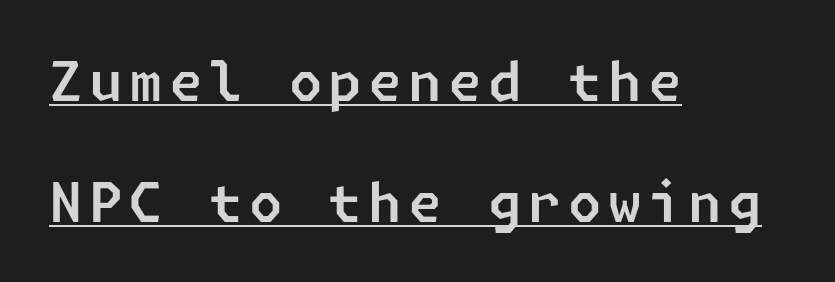
Is there an underline? Yes — a line sits under the letters. This rendering uses left alignment, leaving the right contour irregular. The vertical gap from one line to the next is large. The typeface chosen for these lines omits serifs.
